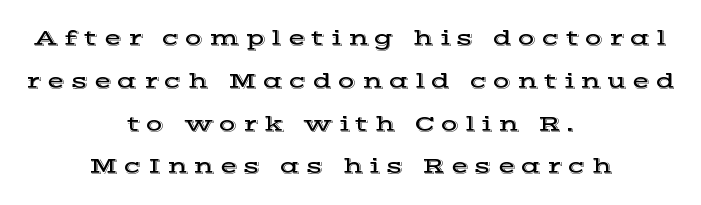
The image shows 23 px text type, upright; set centered, line spacing 1.86x, unusually wide letter spacing (+0.26 em), not underlined.
